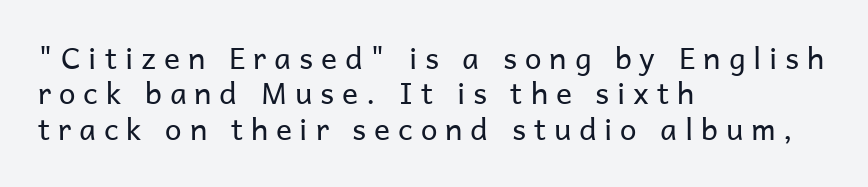
The cut favours lightness, reaching ordinary text weight at its darkest. Notice how the passage keeps a crisp vertical edge on the left only. Tall strokes in this sample are plumb rather than angled. The horizontal fit of the characters is loose and conspicuously gappy. Is this a fixed-width face? No — the glyphs have proportional, varying widths. Just letters on the line, the space beneath them empty.
